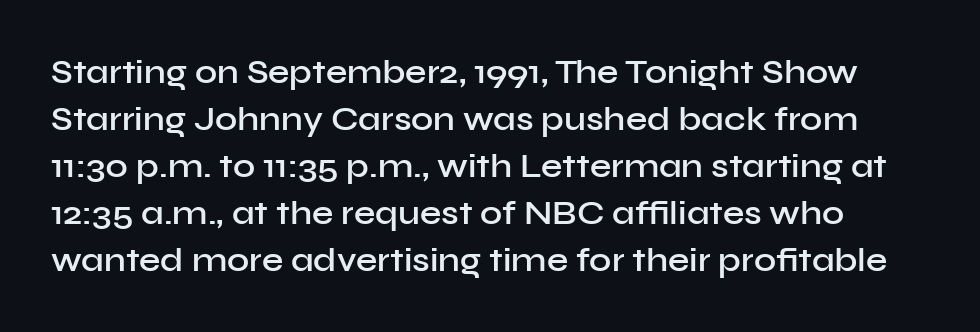
Any mark beneath the type? The region is blank. Regular leading. Spacing verdict: proportional, widths tailored to each character. Each word holds together tightly as a unit, with standard inter-letter gaps. How heavy is the stroke? Medium-heavy — a semibold, shy of bold. Observe the absence of serifs on each vertical stroke in this sample.
